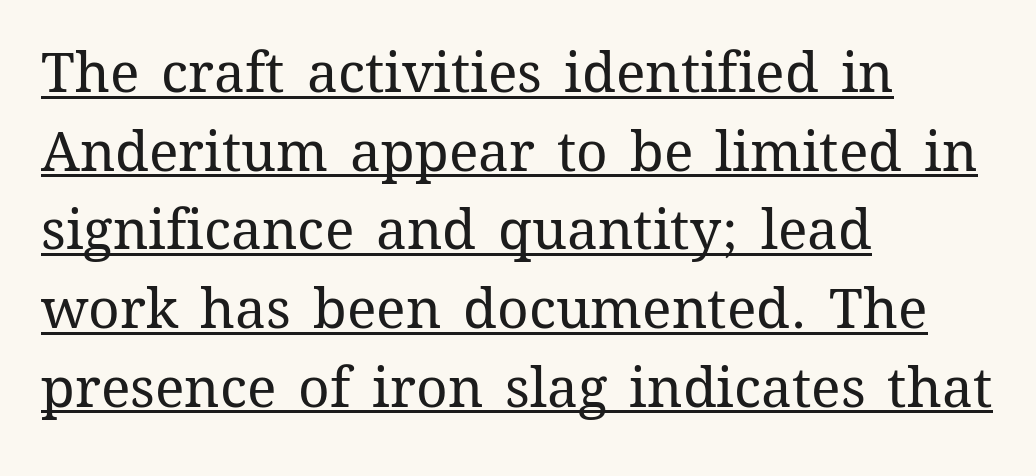
Typeset ragged right — the left edge is the straight one. This rendering leaves character spacing at its baseline value. These lines sit exactly where default settings would place them. Varying glyph widths throughout — classic text-font behaviour. Posture: vertical. What decoration does the sample have? An underline.
